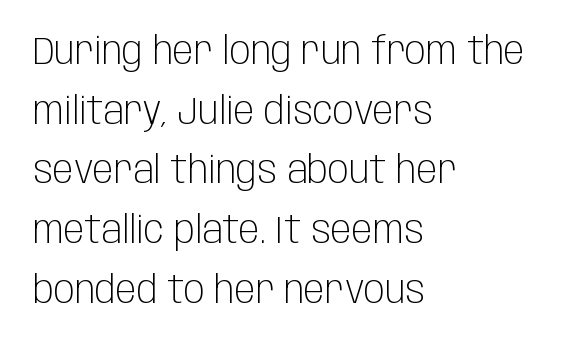
Posture: vertical. Typeset ragged right — the left edge is the straight one. A typesetter would call this proportional, since set widths differ per character. Standard letterfit; no display-style spreading of the glyphs.
